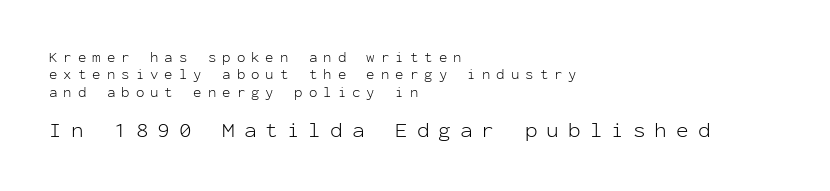
Q: Is the text bold? A: No.
Q: Is the text italic (slanted)? A: No, it is upright.
Q: Is the text underlined? A: No.
Q: How is the paragraph aligned? A: Left-aligned.
Q: Is the spacing between letters normal or unusually wide? A: Unusually wide.
Q: Is the spacing between lines tight, normal or loose? A: Normal.
Q: Which block of text is set in a larger size, the first (top) or the second (bottom)? A: The second (bottom) one.
